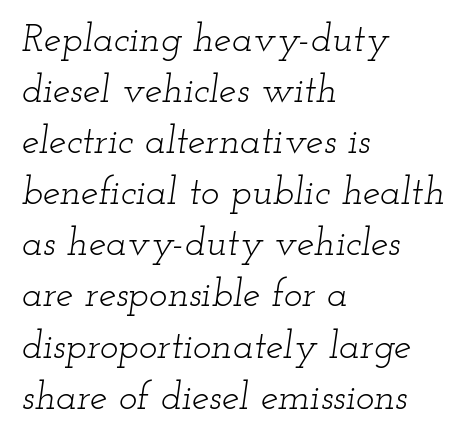
{"serif": "yes", "italic": "yes", "lean": "right", "slant_degrees": 12, "bold": "no", "weight": "light", "width": "wide", "stroke_contrast": "low", "x_height": "small", "monospaced": "no", "underline": "no", "align": "left", "line_spacing": "normal", "line_spacing_ratio": 1.31, "letter_spacing": "normal", "letter_spacing_em": 0.0, "glyph_px": 39}
